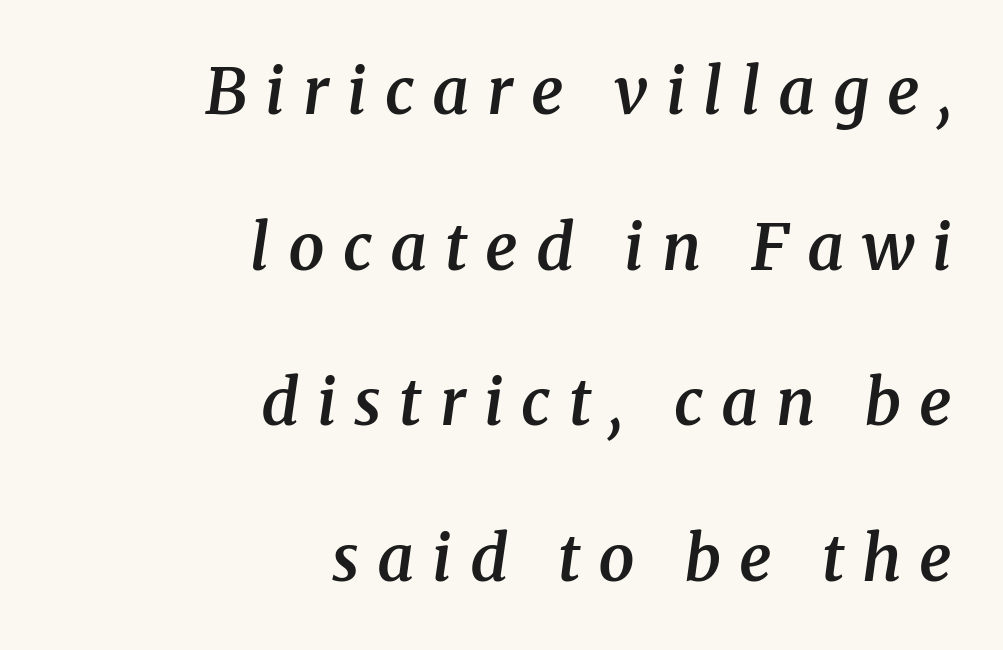
{"serif": "yes", "italic": "yes", "lean": "right", "slant_degrees": 8, "bold": "semi", "weight": "semibold", "width": "normal", "stroke_contrast": "medium", "x_height": "medium", "monospaced": "no", "underline": "no", "align": "right", "line_spacing": "loose", "line_spacing_ratio": 2.43, "letter_spacing": "wide", "letter_spacing_em": 0.28, "glyph_px": 64}
